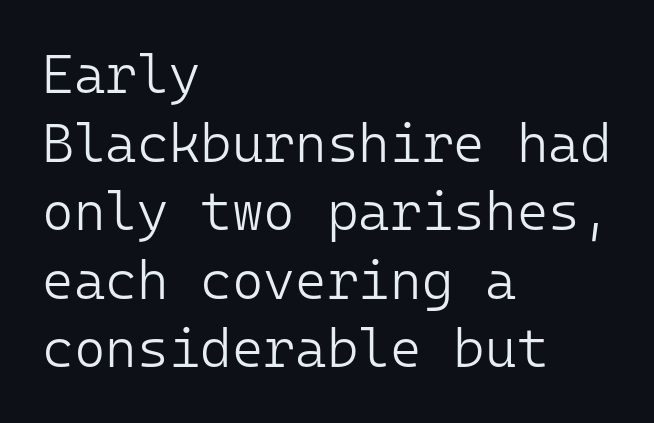
The type family on display is of the sans-serif kind. The rag falls on the right side of this text block. Tracking here is standard; glyphs follow each other at the usual distance. No letter is thick-stroked: the sample isn't bold.
